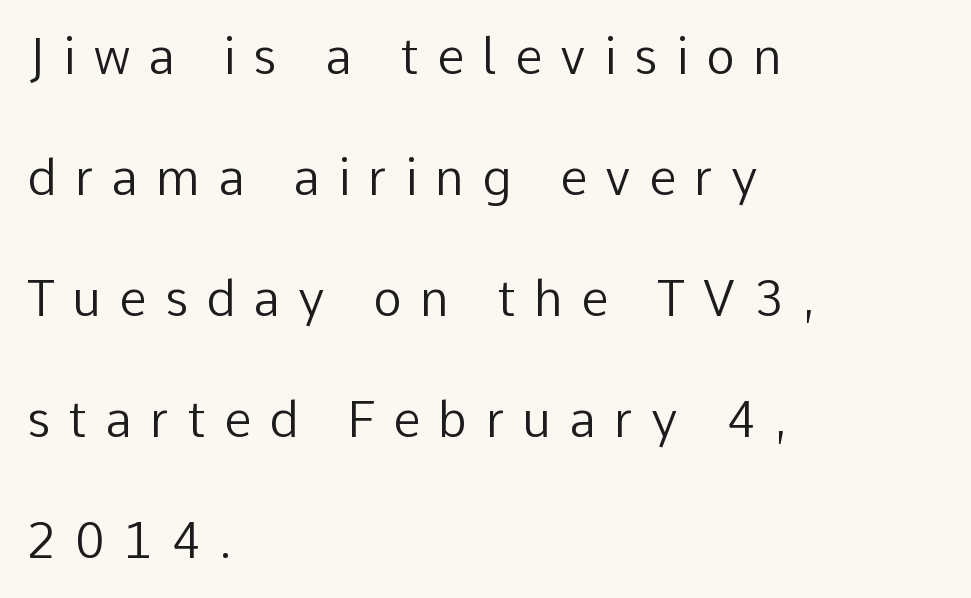
Q: Is the text bold? A: No.
Q: Is the text italic (slanted)? A: No, it is upright.
Q: Is the typeface a serif or a sans-serif typeface? A: Sans-serif.
Q: Is the text underlined? A: No.
Q: How is the paragraph aligned? A: Left-aligned.
Q: Is the spacing between letters normal or unusually wide? A: Unusually wide.
Q: Is the spacing between lines tight, normal or loose? A: Loose.
Q: Width (condensed, normal, or wide)? A: Normal.
Q: Stroke contrast? A: Low.
Q: x-height? A: Medium.
Q: Monospaced? A: No.
